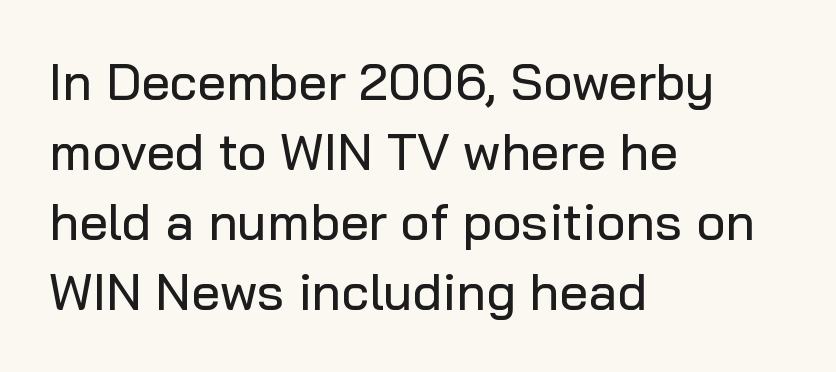
A normal amount of white space separates one row of letters from the next. The paragraph has a hard left edge and a soft right edge. Caption: standard tracking, unaltered. Style check: upright. The rendering uses natural spacing where letterforms have individual widths.
